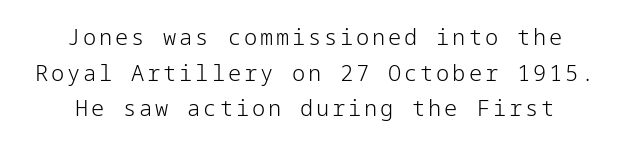
The image shows 22 px text type, upright; set centered, normal line spacing (1.62x), not underlined.
